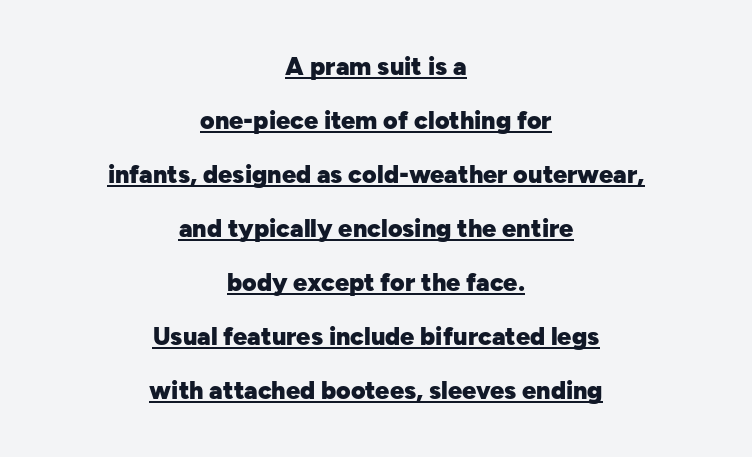
The image shows 25 px bold type, upright; set centered, loose line spacing (2.16x), normal letter spacing, underlined.
